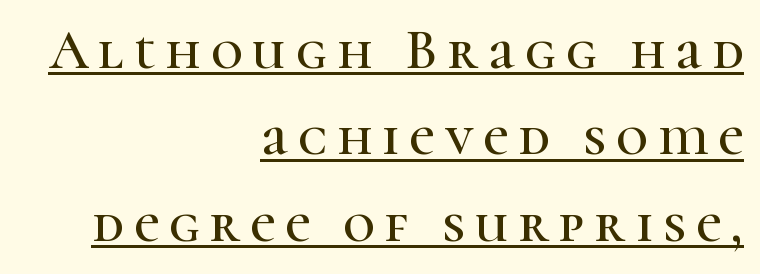
The image shows 55 px serif type, upright; set right-aligned, normal line spacing (1.57x), underlined; high stroke contrast and a medium x-height.
